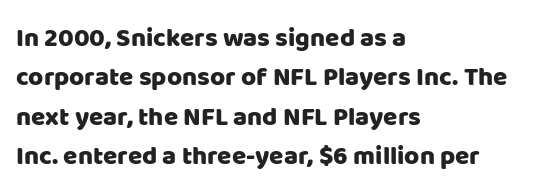
The image shows 26 px text type, upright; set left-aligned, normal line spacing (1.51x), normal letter spacing, not underlined.
